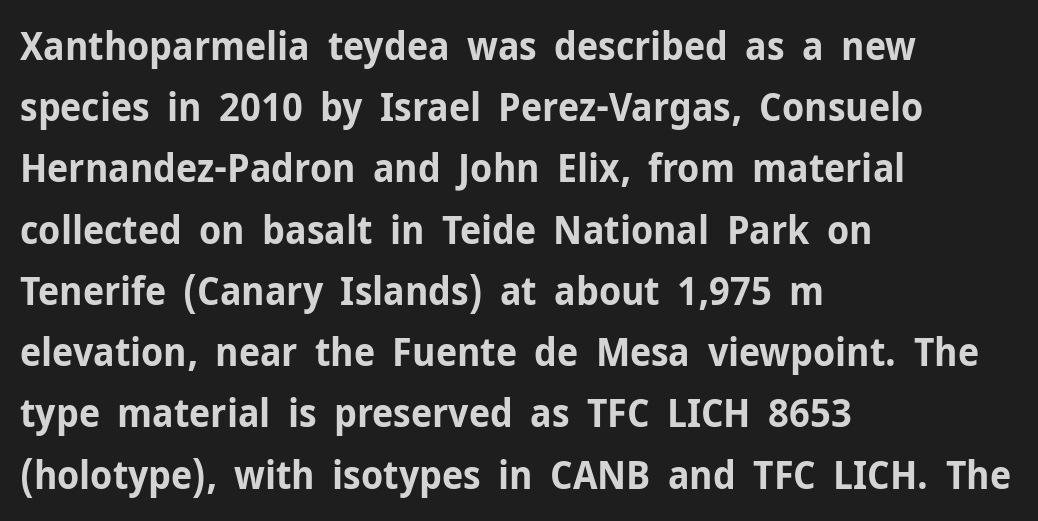
Does the copy run flush right? No — it runs flush left. The letters advance in unequal steps, a hallmark of proportional type. Words appear dense and cohesive because spacing is normal. The string is rendered with underlining switched off. The block of text has a typical density, with ordinary space between rows.
